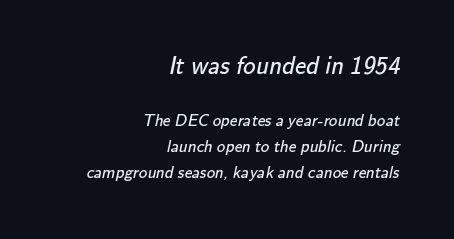
The image shows 25 px text type; set right-aligned, normal line spacing (1.53x), normal letter spacing, not underlined; the first (top) block is 1.47x larger.
